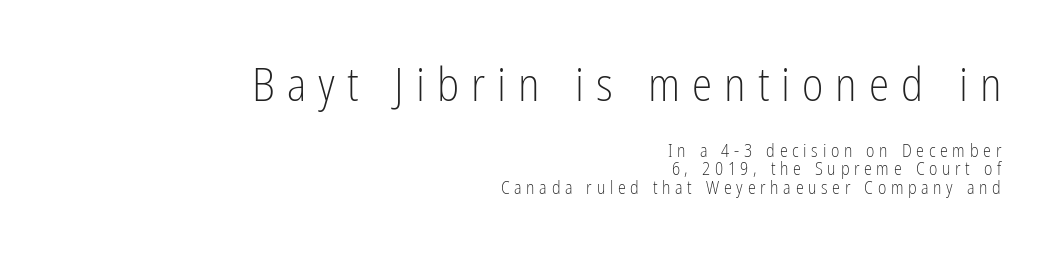
{"serif": "no", "italic": "no", "bold": "no", "weight": "light", "width": "condensed", "stroke_contrast": "low", "x_height": "medium", "monospaced": "no", "underline": "no", "align": "right", "line_spacing": "tight", "line_spacing_ratio": 1.04, "letter_spacing": "wide", "letter_spacing_em": 0.26, "larger_block": "first", "size_ratio": 2.56, "glyph_px": 46}
